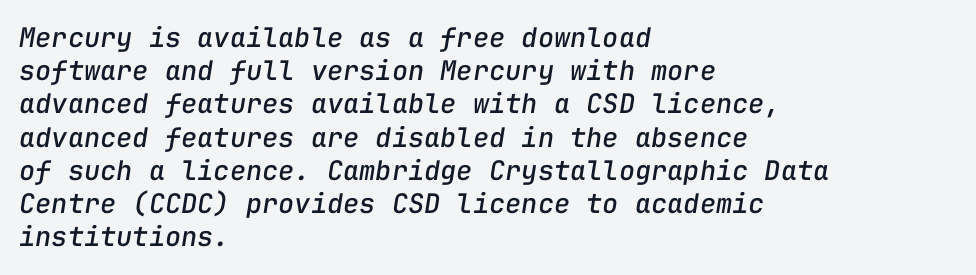
Quick note: italic. Glance below the letters and you will spot only blank space. Words appear dense and cohesive because spacing is normal. All the whitespace from short lines collects on the right.
